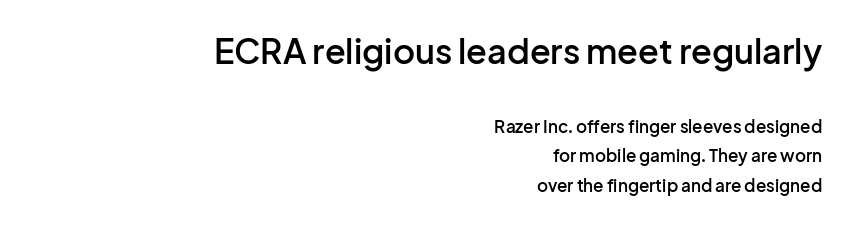
The image shows 34 px semibold sans-serif type, upright; set right-aligned, line spacing 1.75x, normal letter spacing, not underlined; the first (top) block is 2.0x larger; low stroke contrast and a medium x-height.
